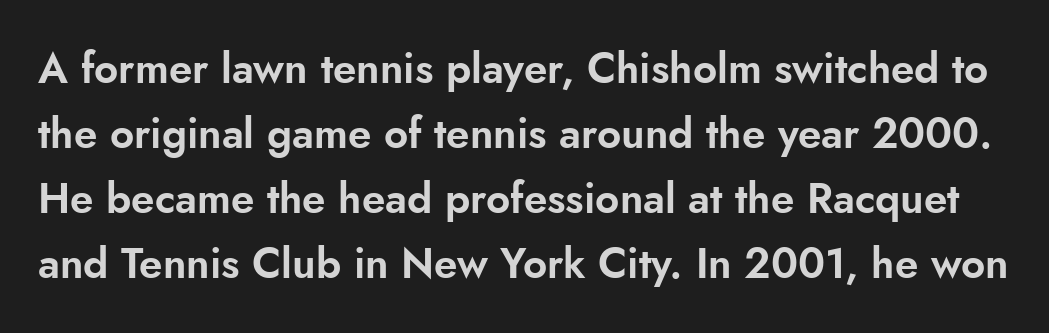
{"serif": "no", "italic": "no", "width": "normal", "stroke_contrast": "low", "x_height": "small", "monospaced": "no", "underline": "no", "line_spacing": "normal", "line_spacing_ratio": 1.55, "letter_spacing": "normal", "letter_spacing_em": 0.0, "glyph_px": 42}
